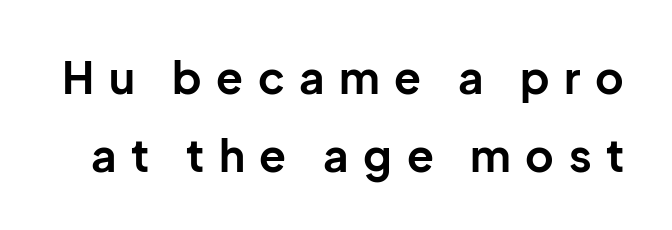
{"serif": "no", "italic": "no", "bold": "yes", "weight": "bold", "width": "normal", "stroke_contrast": "low", "x_height": "medium", "monospaced": "no", "underline": "no", "line_spacing_ratio": 1.77, "letter_spacing": "wide", "letter_spacing_em": 0.33, "glyph_px": 44}
